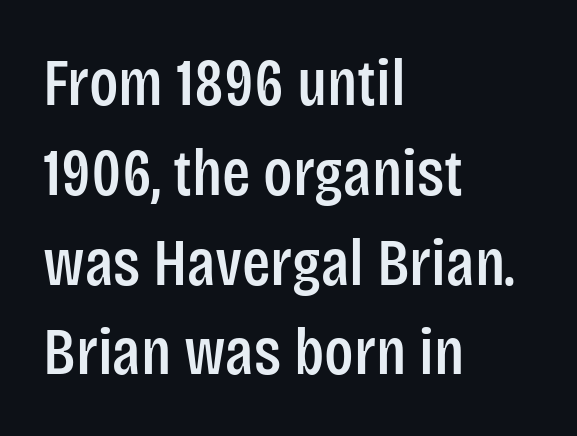
The image shows 66 px condensed sans-serif type, upright; set left-aligned, normal line spacing (1.36x), normal letter spacing, not underlined; low stroke contrast and a large x-height.
